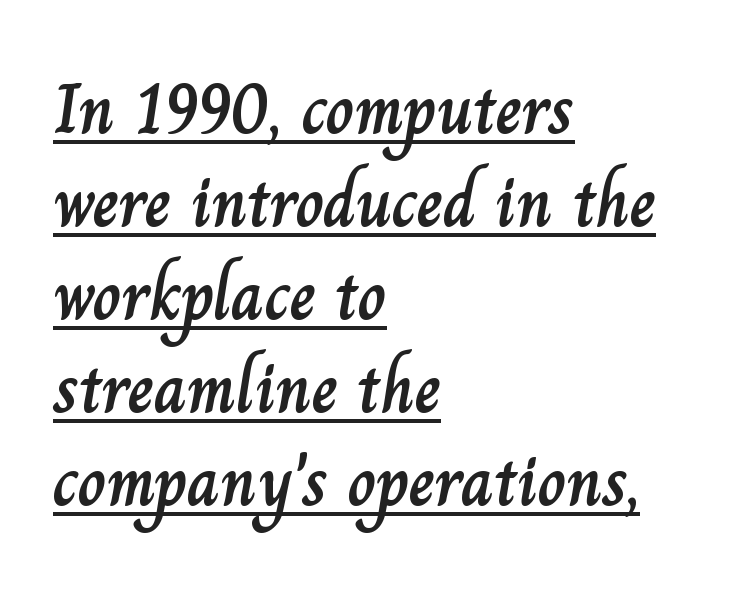
{"width": "normal", "stroke_contrast": "low", "x_height": "small", "monospaced": "no", "underline": "yes", "align": "left", "line_spacing": "normal", "line_spacing_ratio": 1.31, "letter_spacing": "normal", "letter_spacing_em": 0.0, "glyph_px": 71}
